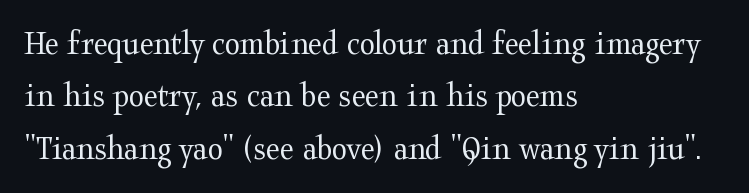
Q: Is the text bold? A: No.
Q: Is the text italic (slanted)? A: No, it is upright.
Q: Is the typeface a serif or a sans-serif typeface? A: Serif.
Q: Is the text underlined? A: No.
Q: How is the paragraph aligned? A: Left-aligned.
Q: Is the spacing between letters normal or unusually wide? A: Normal.
Q: Is the spacing between lines tight, normal or loose? A: Normal.
Q: Width (condensed, normal, or wide)? A: Wide.
Q: Stroke contrast? A: Medium.
Q: x-height? A: Medium.
Q: Monospaced? A: No.
